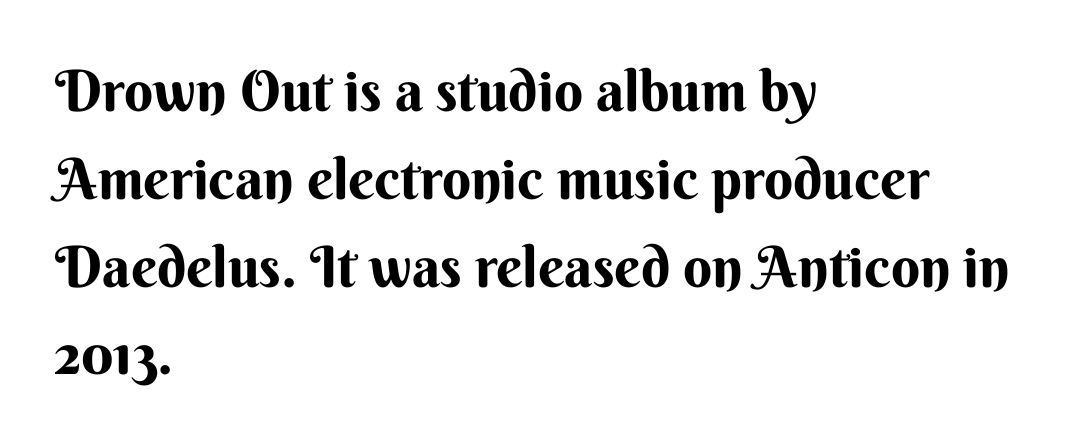
{"serif": "no", "italic": "no", "bold": "yes", "weight": "bold", "width": "normal", "stroke_contrast": "medium", "x_height": "small", "monospaced": "no", "underline": "no", "align": "left", "line_spacing": "normal", "line_spacing_ratio": 1.54, "letter_spacing": "normal", "letter_spacing_em": 0.0, "glyph_px": 57}
